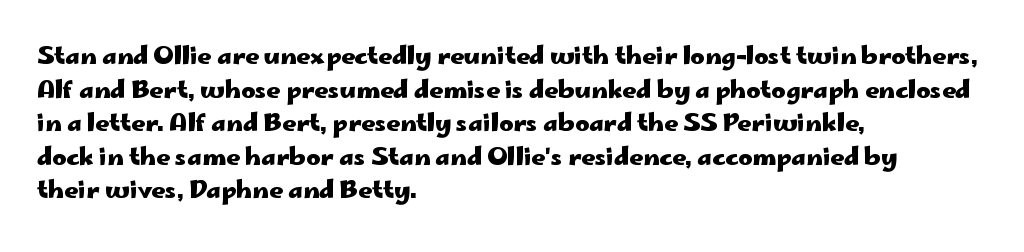
Any mark beneath the type? The region is blank. Regular leading. The face used here is rendered with its standard letterfit. These words are printed bold, with thick strokes throughout. Italic? Not at all — the glyphs are vertical. Left-aligned paragraph, ragged on the right.
